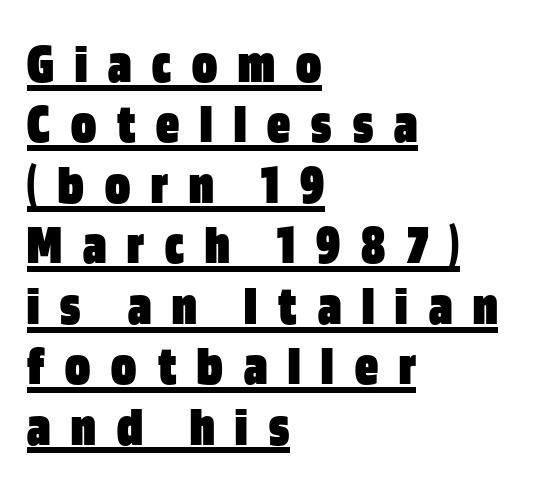
{"serif": "no", "italic": "no", "bold": "yes", "weight": "heavy", "width": "condensed", "stroke_contrast": "low", "x_height": "large", "monospaced": "no", "underline": "yes", "align": "left", "line_spacing": "tight", "line_spacing_ratio": 1.06, "letter_spacing": "wide", "letter_spacing_em": 0.37, "glyph_px": 57}
